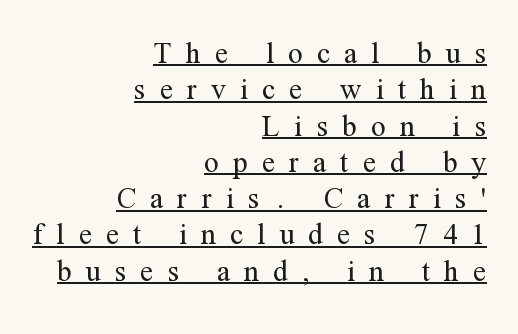
The image shows 30 px regular-weight serif type, upright; set right-aligned, line spacing 1.21x, unusually wide letter spacing (+0.47 em), underlined; medium stroke contrast and a medium x-height.
